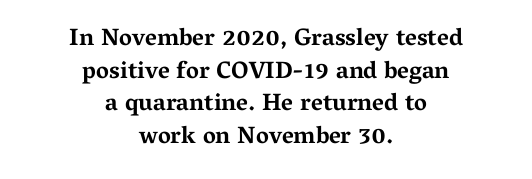
The image shows 24 px bold type, upright; set centered, normal line spacing (1.36x), normal letter spacing, not underlined.
